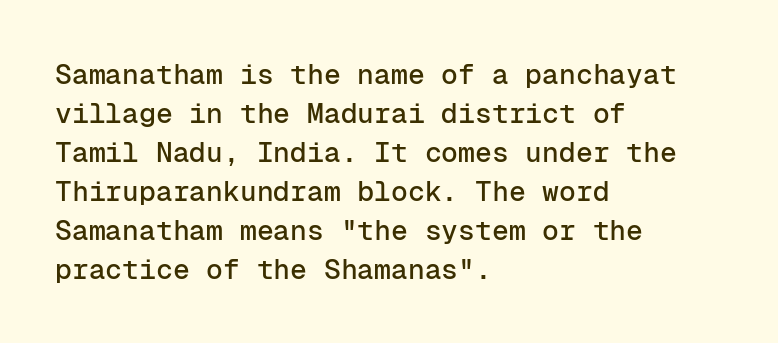
Q: Is the text italic (slanted)? A: No, it is upright.
Q: Is the typeface a serif or a sans-serif typeface? A: Sans-serif.
Q: Is the text underlined? A: No.
Q: How is the paragraph aligned? A: Left-aligned.
Q: Is the spacing between letters normal or unusually wide? A: Normal.
Q: Is the spacing between lines tight, normal or loose? A: Normal.
Q: Width (condensed, normal, or wide)? A: Normal.
Q: Stroke contrast? A: Low.
Q: x-height? A: Medium.
Q: Monospaced? A: Yes.
